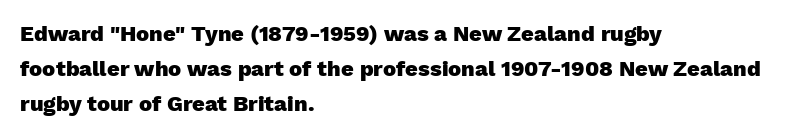
The image shows 22 px bold type, upright; set left-aligned, normal line spacing (1.58x), normal letter spacing, not underlined.
